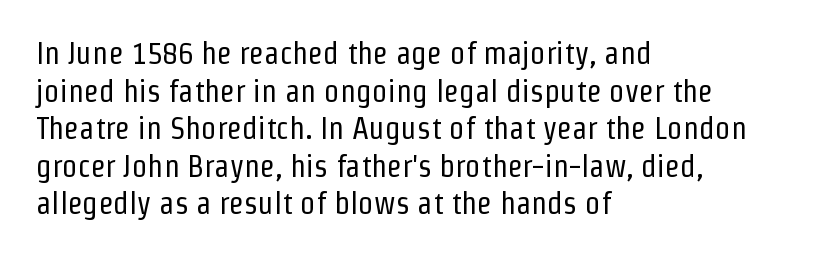
The axis of the letterforms is exactly vertical. The string is rendered with underlining switched off. The text was rendered using a sans face with plain stroke endings. Stems here are at most as thick as an everyday book face. Horizontally, the lines are justified to the leading edge only.
